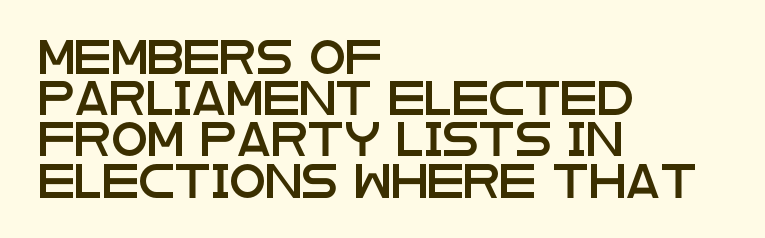
{"serif": "no", "italic": "no", "width": "wide", "stroke_contrast": "low", "x_height": "large", "monospaced": "no", "underline": "no", "align": "left", "line_spacing": "normal", "line_spacing_ratio": 1.25, "letter_spacing": "normal", "letter_spacing_em": 0.0, "glyph_px": 33}
